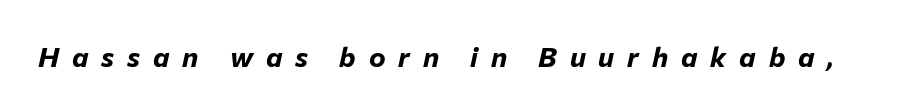
Q: Is the text bold? A: Yes.
Q: Is the text italic (slanted)? A: Yes, it leans right by about 12 degrees.
Q: Is the text underlined? A: No.
Q: Is the spacing between letters normal or unusually wide? A: Unusually wide.
Q: Width (condensed, normal, or wide)? A: Normal.
Q: Stroke contrast? A: Low.
Q: x-height? A: Medium.
Q: Monospaced? A: No.
